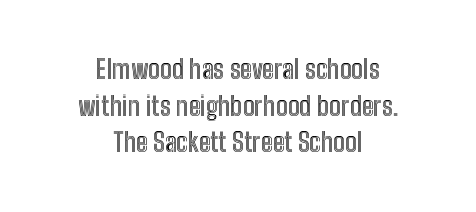
Posture: upright roman. Alignment: centered. Line spacing here is normal. Decoration check: the copy has no underline. Tracking value appears to be zero — textbook default spacing.
